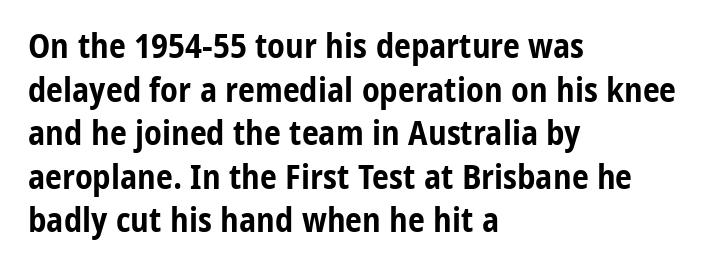
{"serif": "no", "italic": "no", "bold": "yes", "weight": "bold", "width": "condensed", "stroke_contrast": "low", "x_height": "medium", "monospaced": "no", "underline": "no", "align": "left", "line_spacing": "normal", "line_spacing_ratio": 1.28, "letter_spacing": "normal", "letter_spacing_em": 0.0, "glyph_px": 34}
